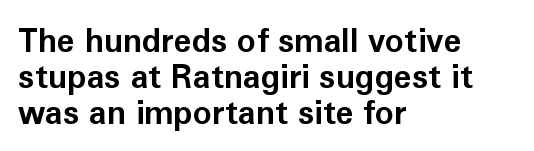
Q: Is the text bold? A: Yes.
Q: Is the text italic (slanted)? A: No, it is upright.
Q: Is the typeface a serif or a sans-serif typeface? A: Sans-serif.
Q: Is the text underlined? A: No.
Q: How is the paragraph aligned? A: Left-aligned.
Q: Is the spacing between letters normal or unusually wide? A: Normal.
Q: Is the spacing between lines tight, normal or loose? A: Tight.
Q: Width (condensed, normal, or wide)? A: Normal.
Q: Stroke contrast? A: Low.
Q: x-height? A: Medium.
Q: Monospaced? A: No.
